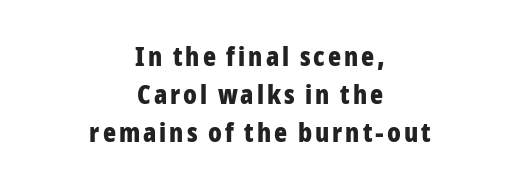
The image shows 27 px bold type, upright; set centered, normal line spacing (1.41x), not underlined.
